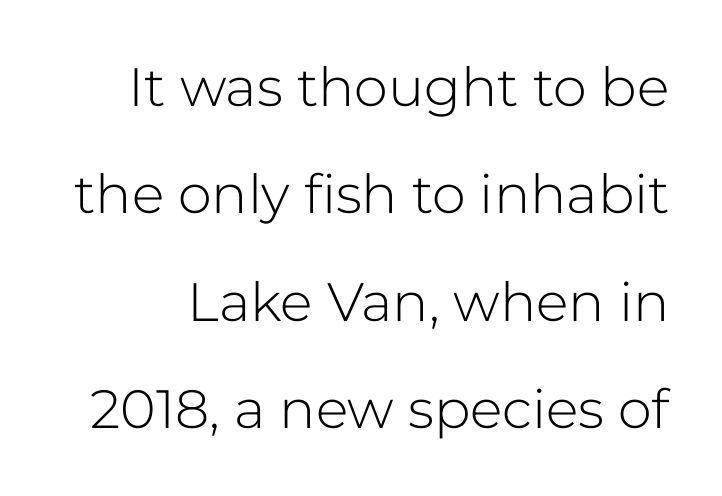
{"serif": "no", "italic": "no", "bold": "no", "weight": "light", "width": "normal", "stroke_contrast": "low", "x_height": "medium", "monospaced": "no", "underline": "no", "line_spacing": "loose", "line_spacing_ratio": 1.99, "letter_spacing": "normal", "letter_spacing_em": 0.0, "glyph_px": 54}
